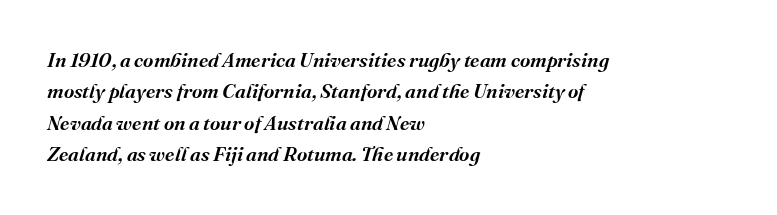
The image shows 20 px text type, italic (leaning right); set left-aligned, normal line spacing (1.57x), normal letter spacing, not underlined.
